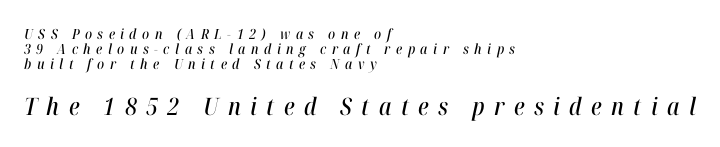
Q: Is the text italic (slanted)? A: Yes, it leans right by about 12 degrees.
Q: Is the text underlined? A: No.
Q: How is the paragraph aligned? A: Left-aligned.
Q: Is the spacing between letters normal or unusually wide? A: Unusually wide.
Q: Is the spacing between lines tight, normal or loose? A: Tight.
Q: Which block of text is set in a larger size, the first (top) or the second (bottom)? A: The second (bottom) one.
